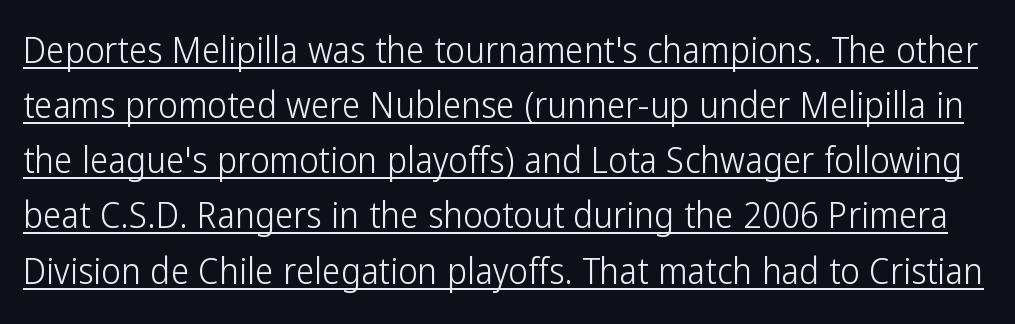
Here the designer chose a conventional face with non-uniform glyph widths. Stroke thickness stays within the range of a standard reading face or lighter. A continuous stroke trails under the words, as in a hyperlink. Does the leading feel generous? No, just average. Ascenders rise straight up at ninety degrees.
